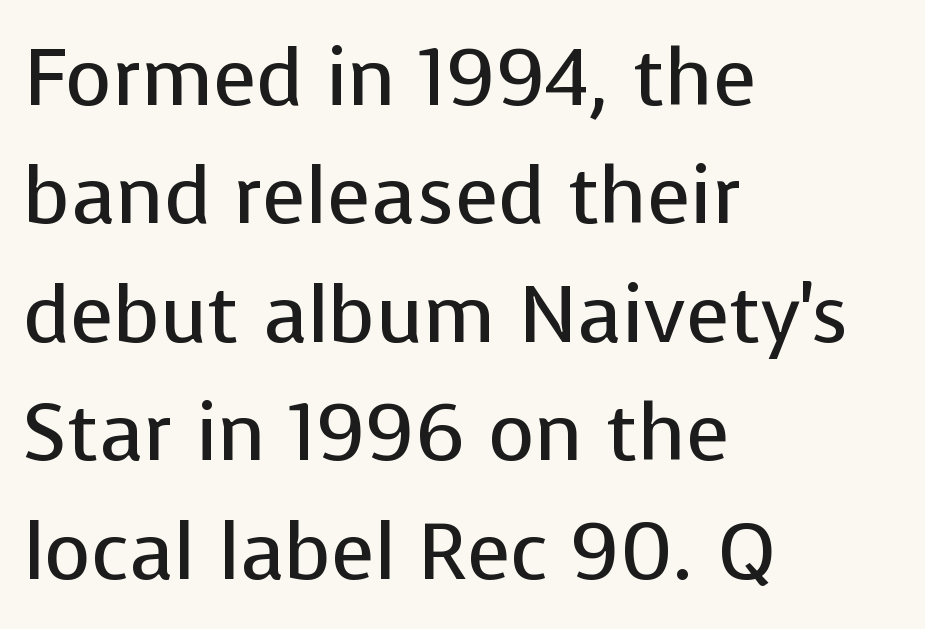
The image shows 80 px regular-weight sans-serif type, upright; set left-aligned, normal line spacing (1.48x), normal letter spacing, not underlined; low stroke contrast and a medium x-height.
